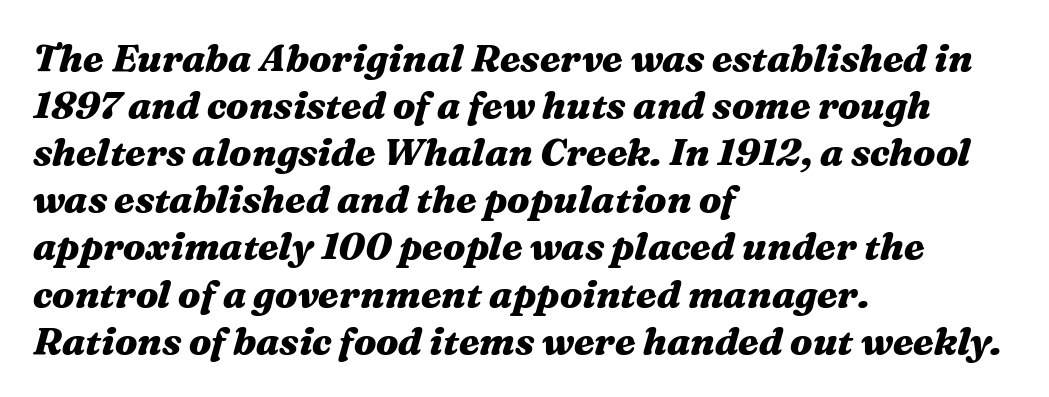
Q: Is the text bold? A: Yes.
Q: Is the text italic (slanted)? A: Yes, it leans right by about 16 degrees.
Q: Is the text underlined? A: No.
Q: How is the paragraph aligned? A: Left-aligned.
Q: Is the spacing between letters normal or unusually wide? A: Normal.
Q: Width (condensed, normal, or wide)? A: Wide.
Q: Stroke contrast? A: Medium.
Q: x-height? A: Medium.
Q: Monospaced? A: No.
